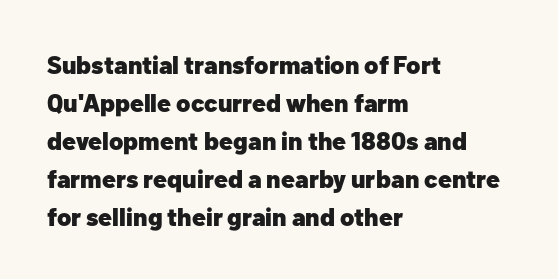
Q: Is the text bold? A: Yes.
Q: Is the text italic (slanted)? A: No, it is upright.
Q: Is the text underlined? A: No.
Q: How is the paragraph aligned? A: Left-aligned.
Q: Is the spacing between letters normal or unusually wide? A: Normal.
Q: Is the spacing between lines tight, normal or loose? A: Normal.
